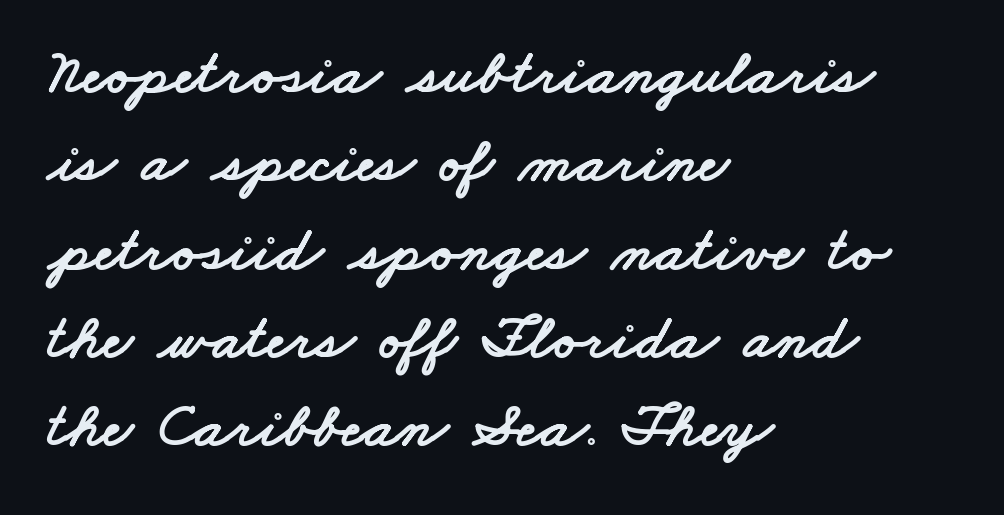
Does the type have serifs? No, each stem ends abruptly. The face used here is proportionally spaced, like ordinary book or web type. The glyphs are unaccompanied by any horizontal stroke below them. The rag falls on the right side of this text block. This rendering leaves character spacing at its baseline value.
